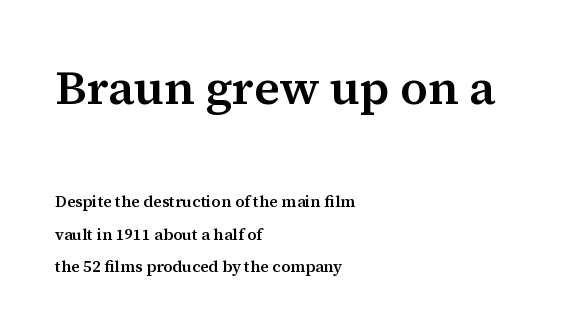
Q: Is the text bold? A: Semi-bold.
Q: Is the text italic (slanted)? A: No, it is upright.
Q: Is the typeface a serif or a sans-serif typeface? A: Serif.
Q: Is the text underlined? A: No.
Q: How is the paragraph aligned? A: Left-aligned.
Q: Is the spacing between letters normal or unusually wide? A: Normal.
Q: Is the spacing between lines tight, normal or loose? A: Loose.
Q: Which block of text is set in a larger size, the first (top) or the second (bottom)? A: The first (top) one.
Q: Width (condensed, normal, or wide)? A: Normal.
Q: Stroke contrast? A: Medium.
Q: x-height? A: Medium.
Q: Monospaced? A: No.
